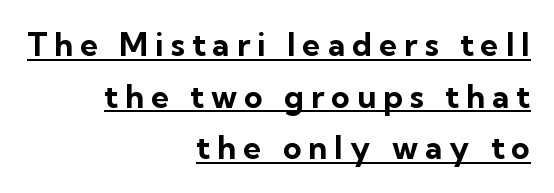
Q: Is the text bold? A: Yes.
Q: Is the text italic (slanted)? A: No, it is upright.
Q: Is the typeface a serif or a sans-serif typeface? A: Sans-serif.
Q: Is the text underlined? A: Yes.
Q: How is the paragraph aligned? A: Right-aligned.
Q: Is the spacing between letters normal or unusually wide? A: Unusually wide.
Q: Is the spacing between lines tight, normal or loose? A: Normal.
Q: Width (condensed, normal, or wide)? A: Normal.
Q: Stroke contrast? A: Low.
Q: x-height? A: Medium.
Q: Monospaced? A: No.
